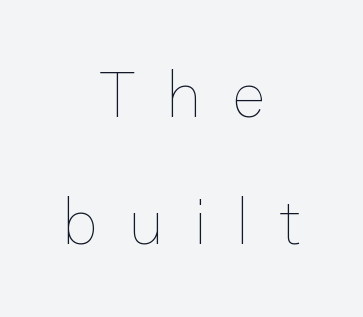
Vertically, the passage feels expansive, rows floating well apart. The foot of each line stays bare and open. Vertical stems look standard width or narrower in stroke. The line texture is sparse and dotted thanks to wide tracking.
